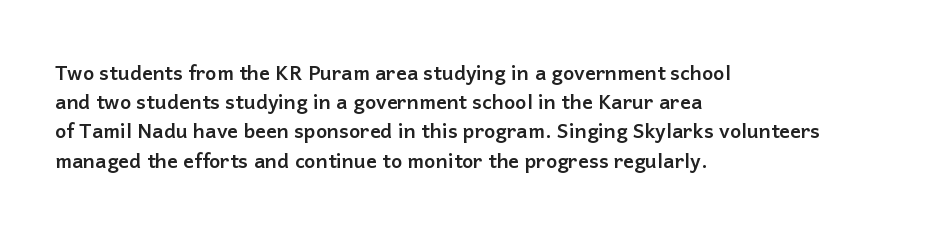
{"italic": "no", "bold": "yes", "underline": "no", "align": "left", "line_spacing": "normal", "line_spacing_ratio": 1.46, "letter_spacing": "normal", "letter_spacing_em": 0.0, "glyph_px": 20}
